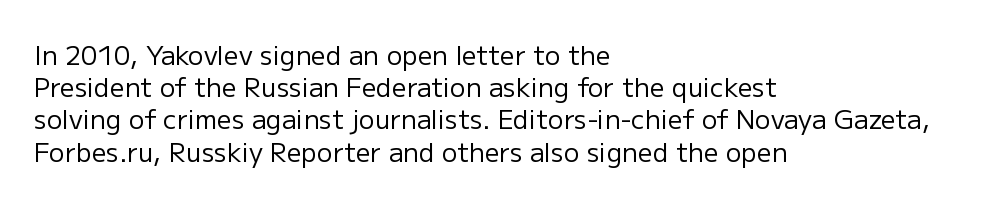
No letter is thick-stroked: the sample isn't bold. The lettering stays uniformly vertical, giving the passage a roman look. This sample uses plain, unmodified letter spacing. These lines stack with their left ends in a neat column. The gap between lines stays unmarked.
